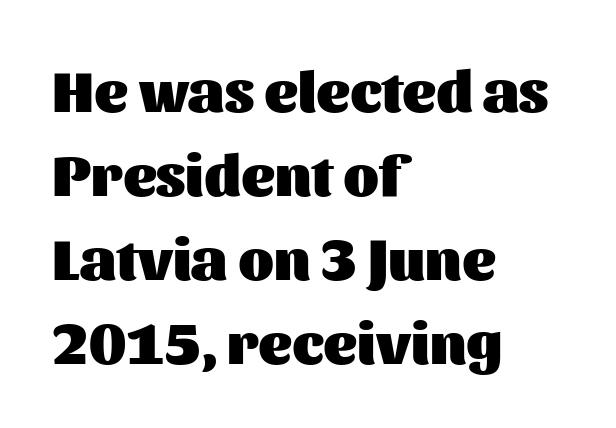
A classic flush-left, rag-right setting is used for this passage. Proportional: the letters do not fall into vertical columns. The letters sit at their default tracking, neither squeezed nor spread. Notice how the stems are strictly vertical — no italics here.
